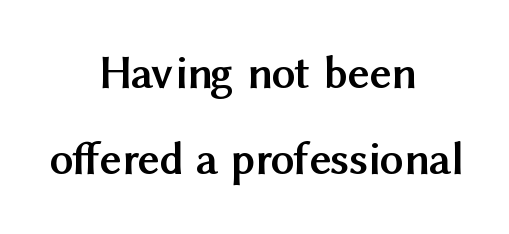
Q: Is the text bold? A: Yes.
Q: Is the text italic (slanted)? A: No, it is upright.
Q: Is the typeface a serif or a sans-serif typeface? A: Sans-serif.
Q: Is the text underlined? A: No.
Q: How is the paragraph aligned? A: Centered.
Q: Is the spacing between letters normal or unusually wide? A: Normal.
Q: Width (condensed, normal, or wide)? A: Normal.
Q: Stroke contrast? A: Medium.
Q: x-height? A: Medium.
Q: Monospaced? A: No.
